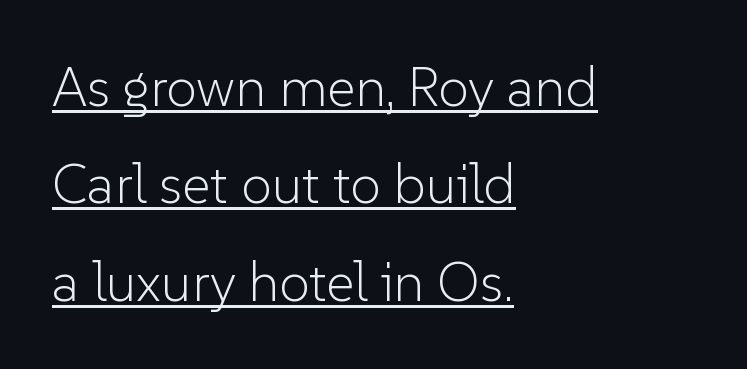
{"serif": "no", "italic": "no", "bold": "no", "weight": "light", "width": "normal", "stroke_contrast": "low", "x_height": "medium", "monospaced": "no", "underline": "yes", "align": "left", "line_spacing_ratio": 1.77, "letter_spacing": "normal", "letter_spacing_em": 0.0, "glyph_px": 55}
